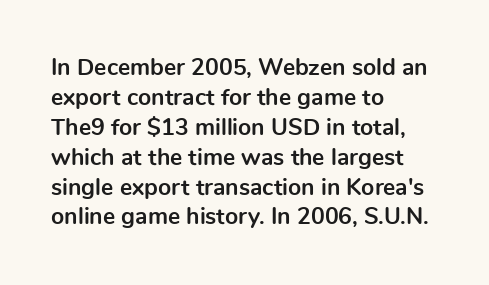
{"italic": "no", "bold": "yes", "underline": "no", "align": "left", "line_spacing": "normal", "line_spacing_ratio": 1.3, "letter_spacing": "normal", "letter_spacing_em": 0.0, "glyph_px": 23}
